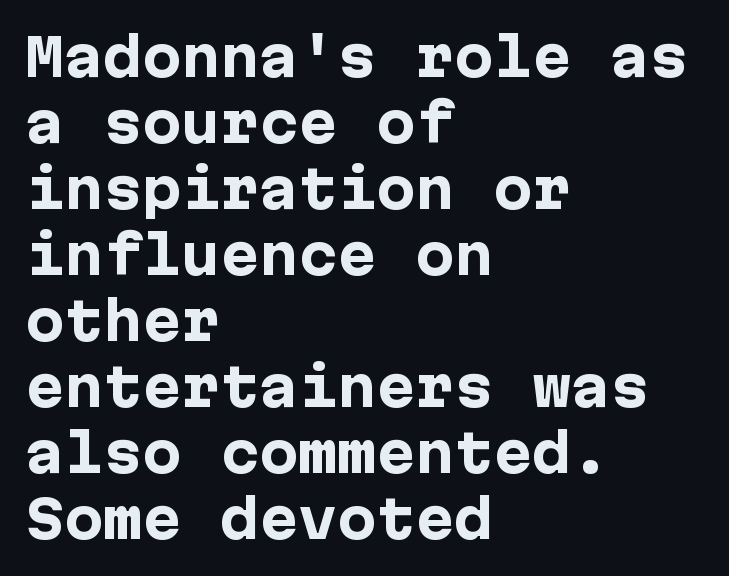
{"serif": "no", "italic": "no", "bold": "yes", "weight": "heavy", "width": "normal", "stroke_contrast": "low", "x_height": "medium", "underline": "no", "align": "left", "line_spacing": "normal", "line_spacing_ratio": 1.27, "letter_spacing": "normal", "letter_spacing_em": 0.0, "glyph_px": 52}
